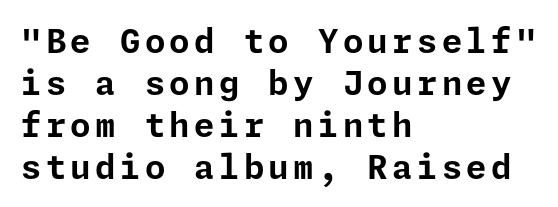
The image shows 33 px bold sans-serif type, upright; set left-aligned, normal line spacing (1.27x), not underlined; low stroke contrast and a medium x-height.
